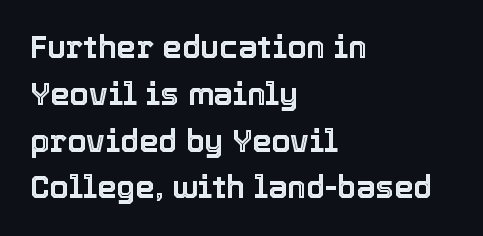
{"italic": "no", "width": "normal", "x_height": "medium", "monospaced": "no", "underline": "no", "align": "left", "line_spacing": "normal", "line_spacing_ratio": 1.51, "letter_spacing": "normal", "letter_spacing_em": 0.0, "glyph_px": 31}
